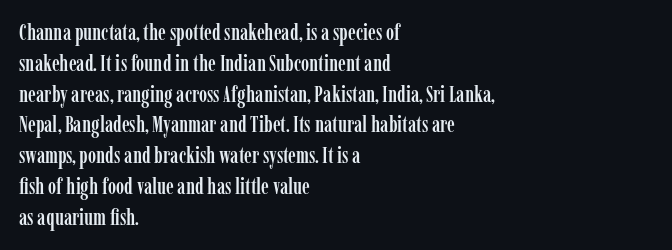
The image shows 22 px text type, upright; set left-aligned, normal line spacing (1.4x), normal letter spacing, not underlined.
